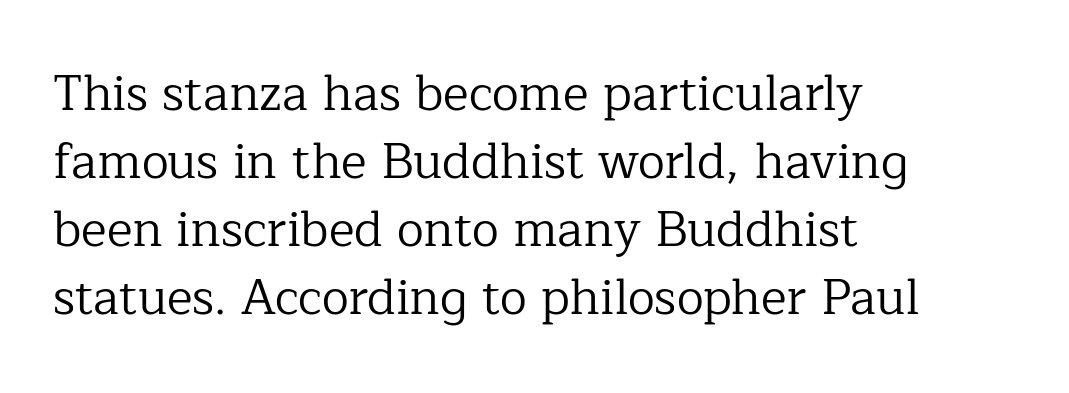
{"serif": "yes", "italic": "no", "bold": "no", "weight": "regular", "width": "normal", "stroke_contrast": "low", "x_height": "medium", "monospaced": "no", "underline": "no", "align": "left", "line_spacing": "normal", "line_spacing_ratio": 1.39, "letter_spacing": "normal", "letter_spacing_em": 0.0, "glyph_px": 49}
